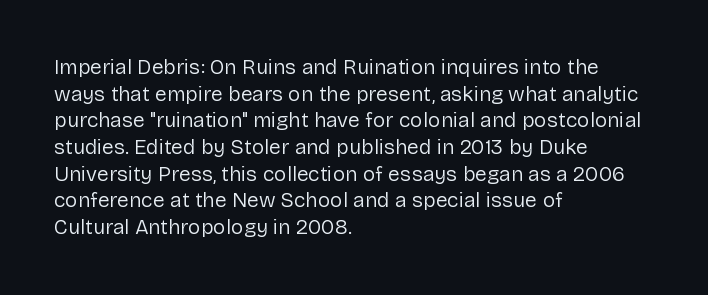
The image shows 21 px text type, upright; set left-aligned, normal line spacing (1.27x), normal letter spacing, not underlined.
